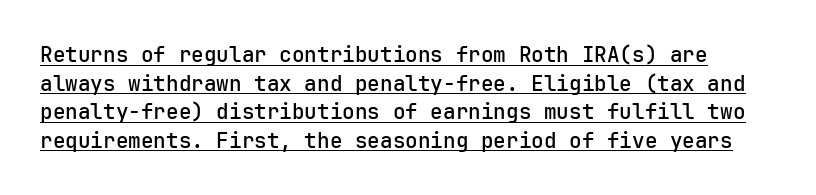
Q: Is the text bold? A: Semi-bold.
Q: Is the text italic (slanted)? A: No, it is upright.
Q: Is the text underlined? A: Yes.
Q: Is the spacing between letters normal or unusually wide? A: Normal.
Q: Is the spacing between lines tight, normal or loose? A: Normal.
